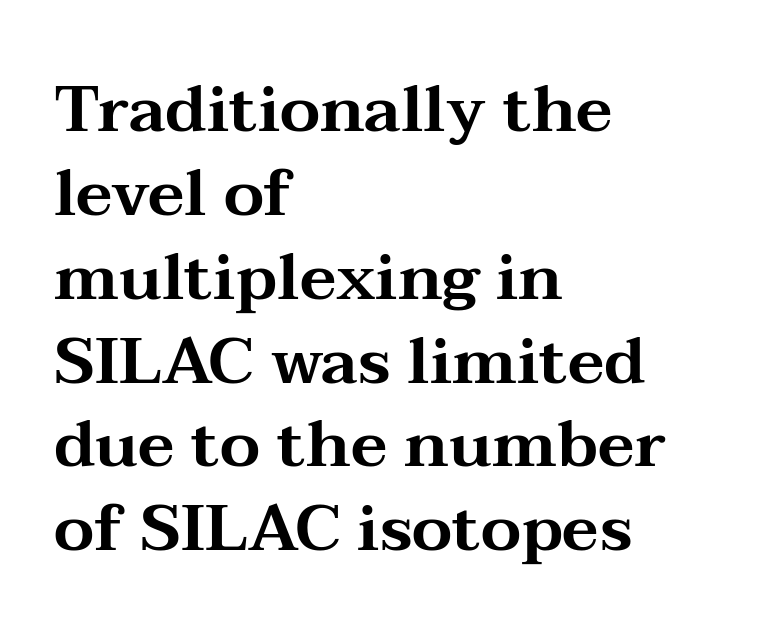
{"serif": "yes", "italic": "no", "width": "wide", "stroke_contrast": "medium", "x_height": "medium", "monospaced": "no", "underline": "no", "align": "left", "line_spacing": "normal", "line_spacing_ratio": 1.29, "letter_spacing": "normal", "letter_spacing_em": 0.0, "glyph_px": 65}
